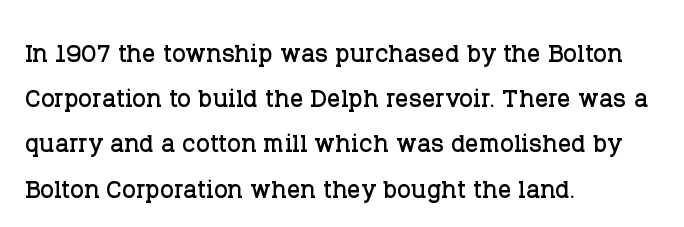
If you measured baseline to baseline, you'd find a middling distance. A typesetter would label this face a serif. Does extra space separate the letters? No, they use regular spacing. Underline: absent. Each letter keeps its own natural width here, so spacing adapts to shape. The paragraph shown leans on its left margin.
